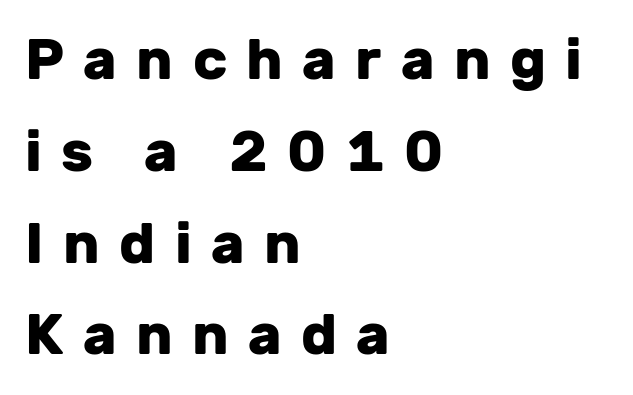
Q: Is the text bold? A: Yes.
Q: Is the text italic (slanted)? A: No, it is upright.
Q: Is the typeface a serif or a sans-serif typeface? A: Sans-serif.
Q: Is the text underlined? A: No.
Q: How is the paragraph aligned? A: Left-aligned.
Q: Is the spacing between letters normal or unusually wide? A: Unusually wide.
Q: Is the spacing between lines tight, normal or loose? A: Normal.
Q: Width (condensed, normal, or wide)? A: Normal.
Q: Stroke contrast? A: Low.
Q: x-height? A: Medium.
Q: Monospaced? A: No.
